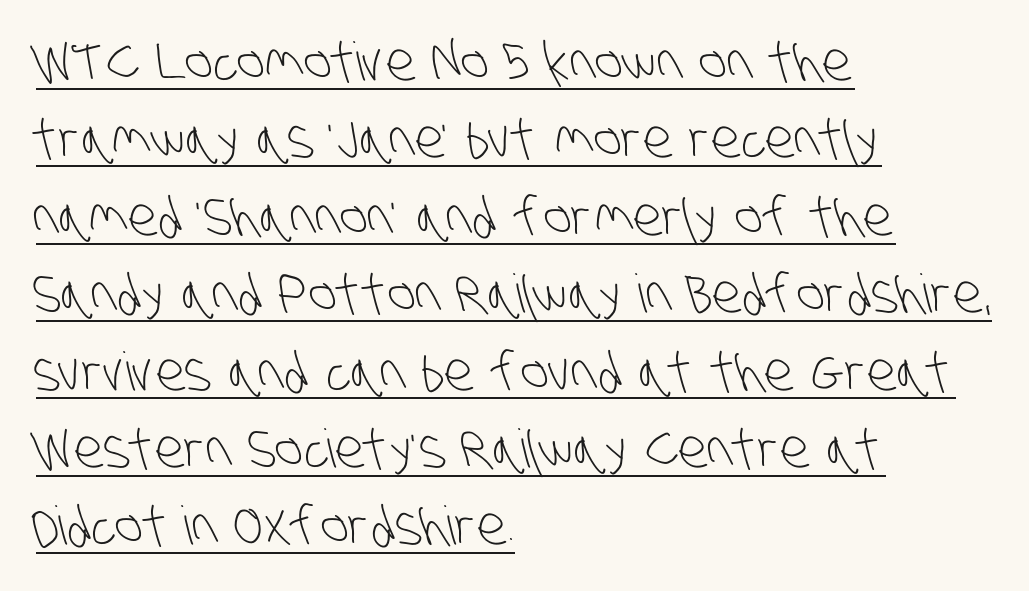
{"serif": "no", "bold": "no", "weight": "light", "width": "condensed", "stroke_contrast": "low", "x_height": "large", "monospaced": "no", "underline": "yes", "align": "left", "line_spacing": "normal", "line_spacing_ratio": 1.46, "letter_spacing": "normal", "letter_spacing_em": 0.0, "glyph_px": 53}
